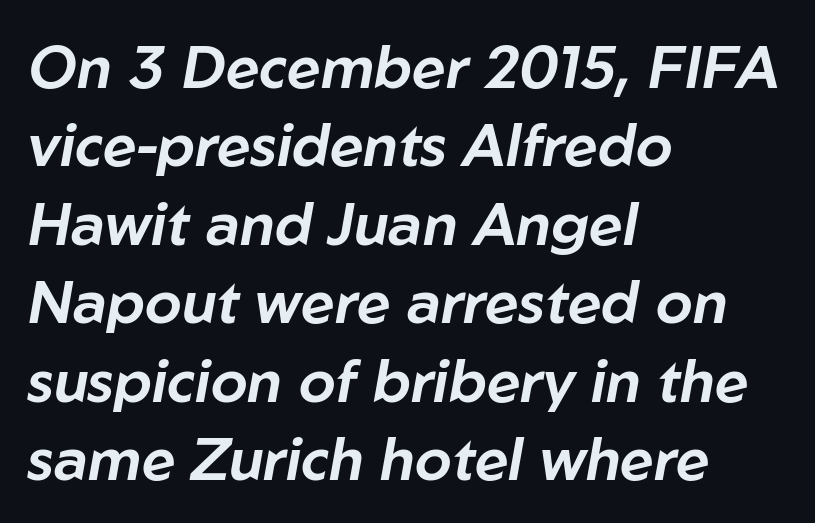
The image shows 59 px text type, italic (leaning right); set left-aligned, normal line spacing (1.33x), normal letter spacing, not underlined; low stroke contrast and a medium x-height.
